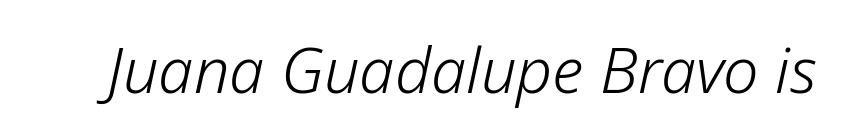
You can tell it's italic because the verticals aren't actually vertical. The strokes are not fattened; the text isn't bold. The zone under the glyphs is completely vacant. Does extra space separate the letters? No, they use regular spacing. Each letter keeps its own natural width here, so spacing adapts to shape.
